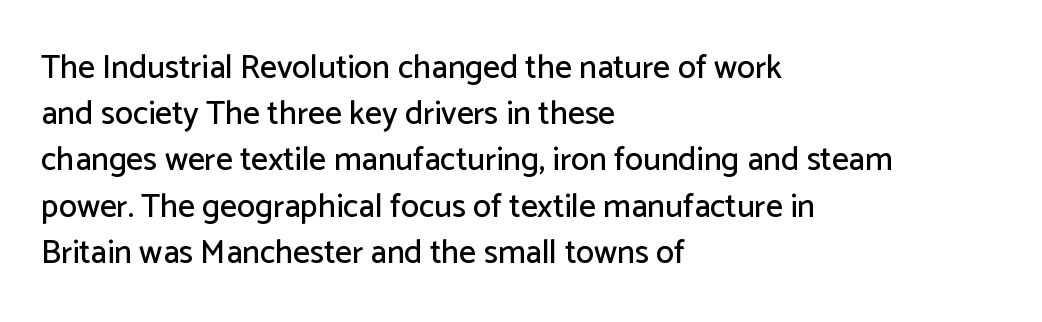
{"serif": "no", "italic": "no", "width": "normal", "stroke_contrast": "low", "x_height": "medium", "monospaced": "no", "underline": "no", "align": "left", "line_spacing": "normal", "line_spacing_ratio": 1.4, "letter_spacing": "normal", "letter_spacing_em": 0.0, "glyph_px": 33}
